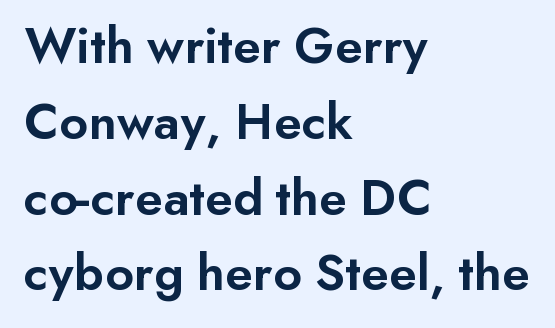
The image shows 53 px semibold sans-serif type, upright; set left-aligned, normal line spacing (1.43x), normal letter spacing, not underlined; low stroke contrast and a small x-height.
